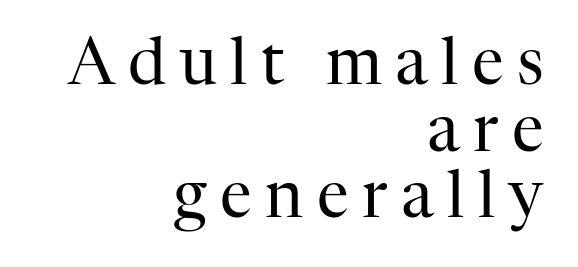
Is the letter spacing exaggerated? Yes — the characters are pushed far apart. Nothing heavy about these letters — not bold at all. Line ends are locked; line starts wander. A bare baseline throughout the passage. The block of text is dense from top to bottom, with scant space between rows. This sample has the flowing, uneven cadence of proportional lettering.
